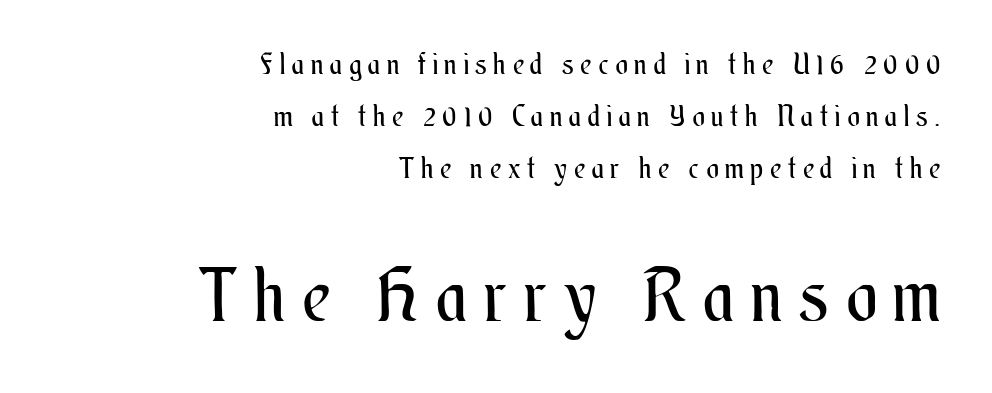
Visually, the bottom section dominates because its glyphs are scaled up. These lines are rendered in a variable-pitch font. The letters look calm and open, with moderate or lighter stems. The paragraph has a hard right edge and a soft left edge.
